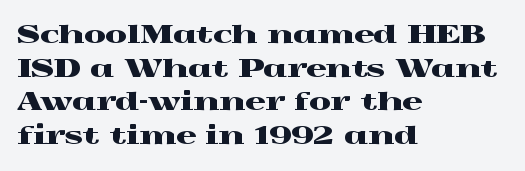
{"italic": "no", "underline": "no", "align": "left", "line_spacing": "normal", "line_spacing_ratio": 1.35, "letter_spacing": "normal", "letter_spacing_em": 0.0, "glyph_px": 25}
